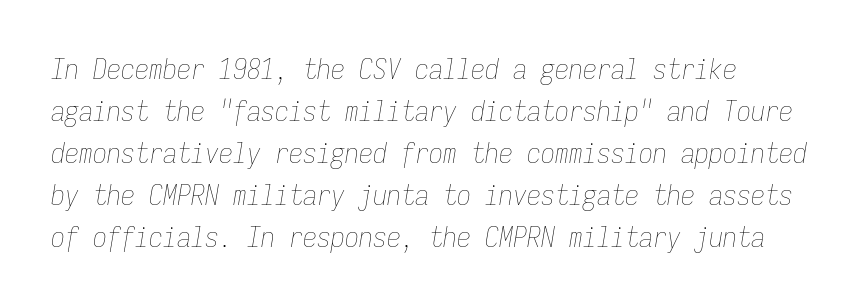
{"italic": "yes", "lean": "right", "slant_degrees": 9, "bold": "no", "weight": "thin", "width": "condensed", "stroke_contrast": "low", "x_height": "medium", "monospaced": "yes", "underline": "no", "align": "left", "line_spacing": "normal", "line_spacing_ratio": 1.5, "letter_spacing": "normal", "letter_spacing_em": 0.0, "glyph_px": 28}
